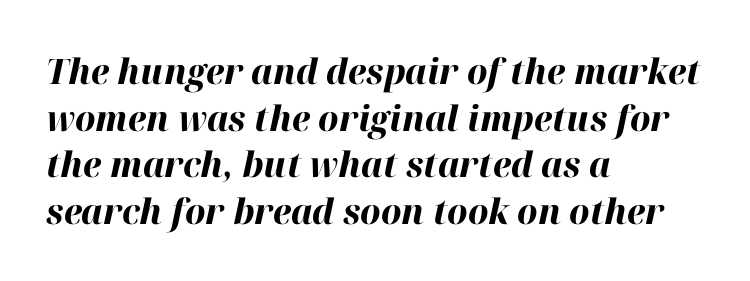
Casual observation: everything's shoved over to the left. The passage shown leans; its letterforms are oblique. A full-strength bold gives these letters their thick strokes. Line spacing here is normal.
